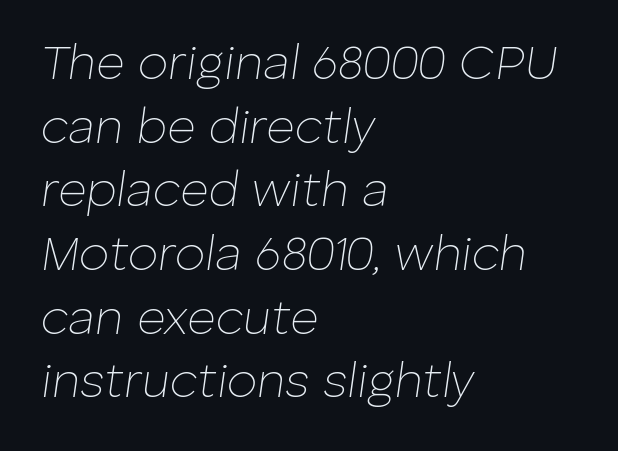
{"italic": "yes", "lean": "right", "slant_degrees": 8, "bold": "no", "weight": "thin", "width": "normal", "stroke_contrast": "low", "x_height": "medium", "monospaced": "no", "underline": "no", "align": "left", "line_spacing": "normal", "line_spacing_ratio": 1.3, "letter_spacing": "normal", "letter_spacing_em": 0.0, "glyph_px": 49}
